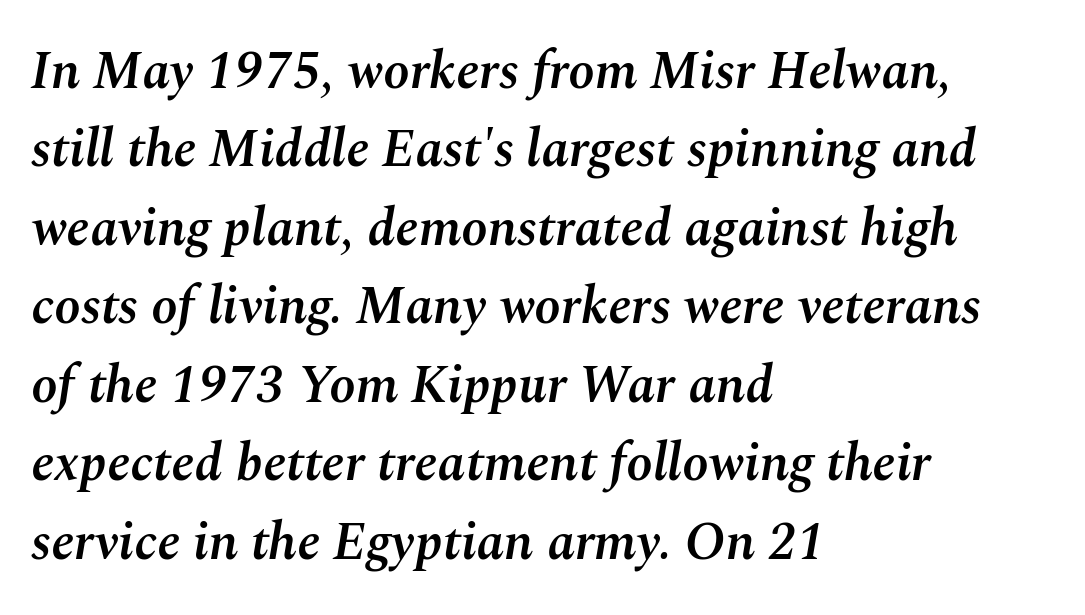
Q: Is the text bold? A: Semi-bold.
Q: Is the text italic (slanted)? A: Yes, it leans right by about 10 degrees.
Q: Is the text underlined? A: No.
Q: How is the paragraph aligned? A: Left-aligned.
Q: Is the spacing between letters normal or unusually wide? A: Normal.
Q: Is the spacing between lines tight, normal or loose? A: Normal.
Q: Width (condensed, normal, or wide)? A: Normal.
Q: Stroke contrast? A: Medium.
Q: x-height? A: Medium.
Q: Monospaced? A: No.
